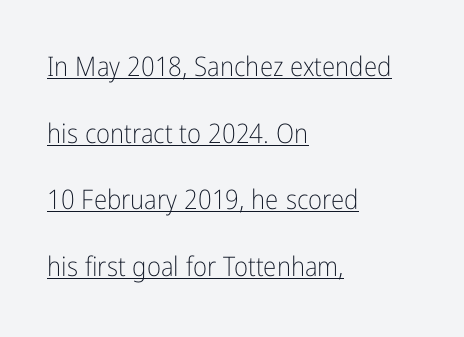
The image shows 27 px text type, upright; set left-aligned, loose line spacing (2.47x), normal letter spacing, underlined.
